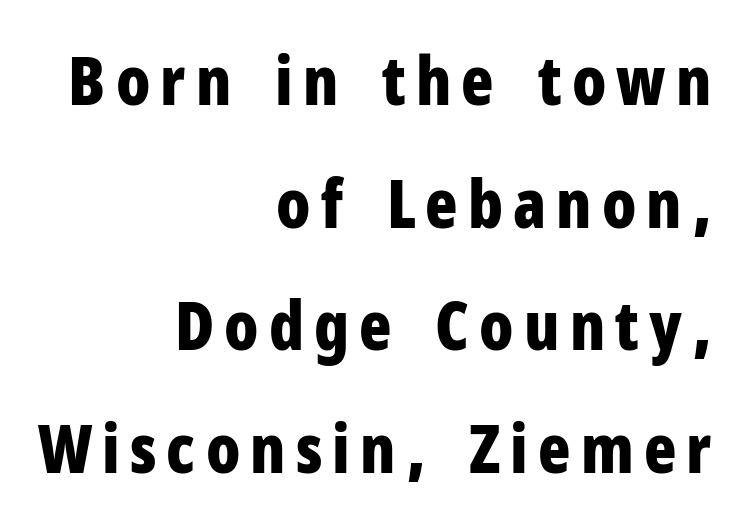
The image shows 67 px bold, condensed sans-serif type, upright; set right-aligned, line spacing 1.83x, not underlined; low stroke contrast and a medium x-height.
